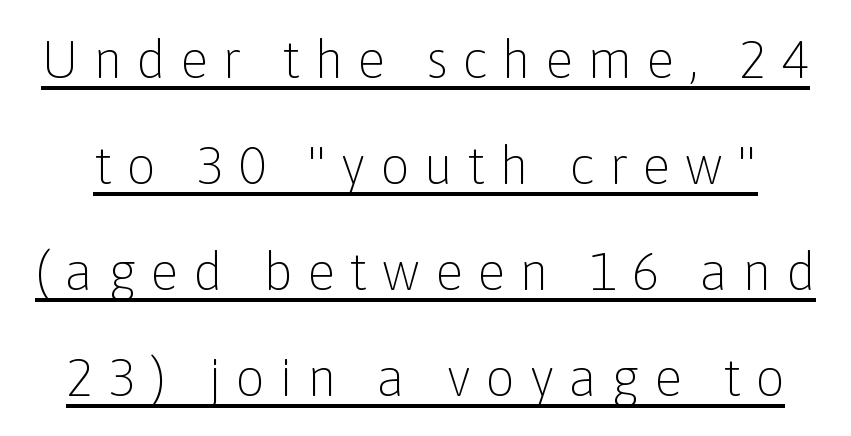
Q: Is the text bold? A: No.
Q: Is the text italic (slanted)? A: No, it is upright.
Q: Is the typeface a serif or a sans-serif typeface? A: Sans-serif.
Q: Is the text underlined? A: Yes.
Q: Is the spacing between letters normal or unusually wide? A: Unusually wide.
Q: Is the spacing between lines tight, normal or loose? A: Loose.
Q: Width (condensed, normal, or wide)? A: Normal.
Q: Stroke contrast? A: Low.
Q: x-height? A: Medium.
Q: Monospaced? A: No.
